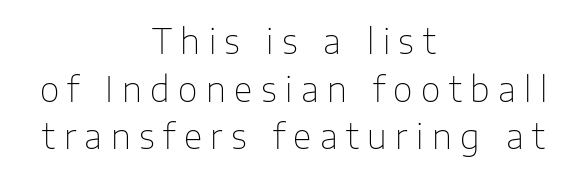
{"serif": "no", "italic": "no", "bold": "no", "weight": "thin", "width": "normal", "stroke_contrast": "low", "x_height": "medium", "monospaced": "no", "underline": "no", "align": "center", "line_spacing": "normal", "line_spacing_ratio": 1.4, "letter_spacing": "wide", "letter_spacing_em": 0.25, "glyph_px": 34}
